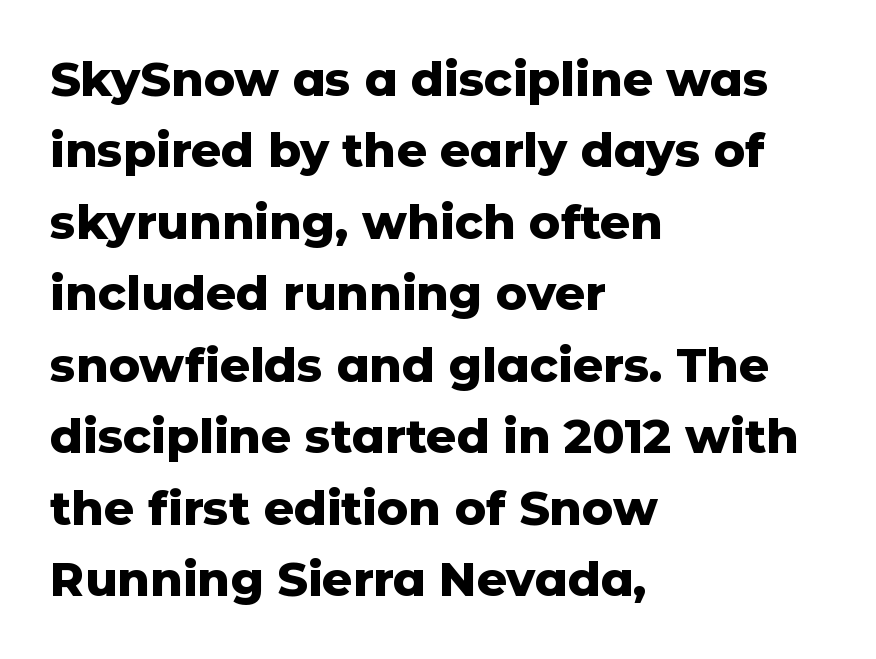
In CSS terms this would be text-align: left. Typographically, this falls in the sans-serif category. The rows are spaced the way most documents space them. No extra tracking has been applied to these lines. Only glyphs here, with clear space below each row. The typesetting leans heavy: a genuine bold.
